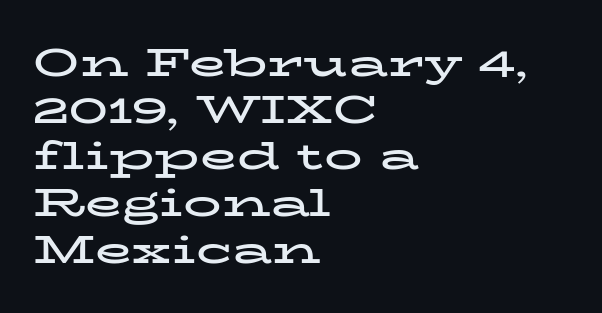
Q: Is the text bold? A: Yes.
Q: Is the text italic (slanted)? A: No, it is upright.
Q: Is the typeface a serif or a sans-serif typeface? A: Serif.
Q: Is the text underlined? A: No.
Q: How is the paragraph aligned? A: Left-aligned.
Q: Is the spacing between letters normal or unusually wide? A: Normal.
Q: Width (condensed, normal, or wide)? A: Wide.
Q: Stroke contrast? A: Low.
Q: x-height? A: Medium.
Q: Monospaced? A: No.
